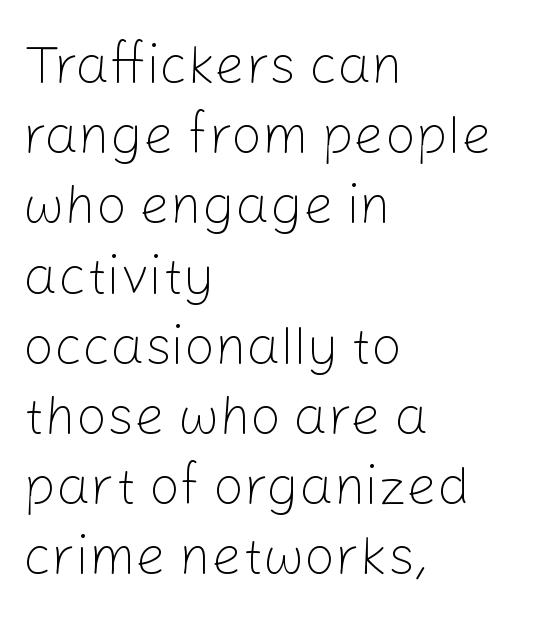
The image shows 54 px light sans-serif type, upright; set left-aligned, normal line spacing (1.3x), normal letter spacing, not underlined; low stroke contrast and a medium x-height.
